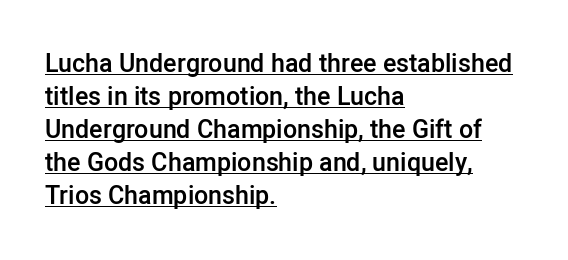
The line-height multiplier appears to be the usual default. A classic flush-left, rag-right setting is used for this passage. This sample uses plain, unmodified letter spacing. A fair bit of extra ink — the face is semibold, not bold. Decoration check: the copy is underlined.
